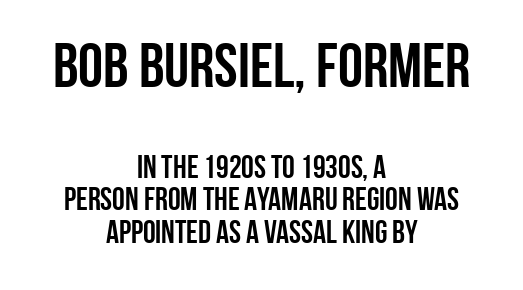
Q: Is the text bold? A: Yes.
Q: Is the text italic (slanted)? A: No, it is upright.
Q: Is the typeface a serif or a sans-serif typeface? A: Sans-serif.
Q: Is the text underlined? A: No.
Q: How is the paragraph aligned? A: Centered.
Q: Is the spacing between letters normal or unusually wide? A: Normal.
Q: Is the spacing between lines tight, normal or loose? A: Tight.
Q: Which block of text is set in a larger size, the first (top) or the second (bottom)? A: The first (top) one.
Q: Width (condensed, normal, or wide)? A: Condensed.
Q: Stroke contrast? A: Low.
Q: x-height? A: Large.
Q: Monospaced? A: No.
